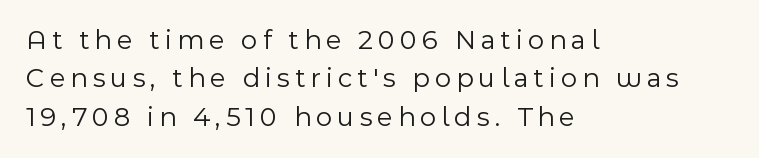
Is there much room between lines? A standard amount, neither cramped nor airy. The typeface chosen for these lines omits serifs. Anything drawn beneath the words? Only blank space. Posture: upright roman.
